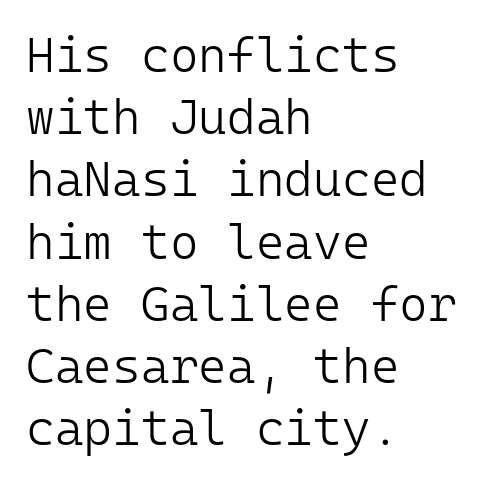
The image shows 49 px light sans-serif type, upright, monospaced; set left-aligned, normal line spacing (1.27x), normal letter spacing, not underlined; low stroke contrast and a medium x-height.
